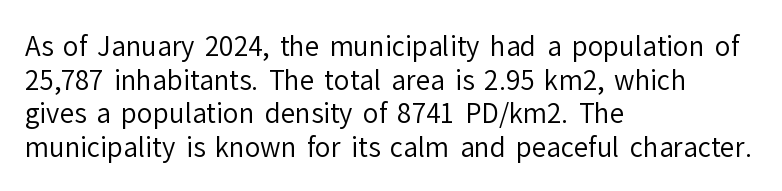
Q: Is the text bold? A: No.
Q: Is the text italic (slanted)? A: No, it is upright.
Q: Is the text underlined? A: No.
Q: How is the paragraph aligned? A: Left-aligned.
Q: Is the spacing between letters normal or unusually wide? A: Normal.
Q: Is the spacing between lines tight, normal or loose? A: Normal.
